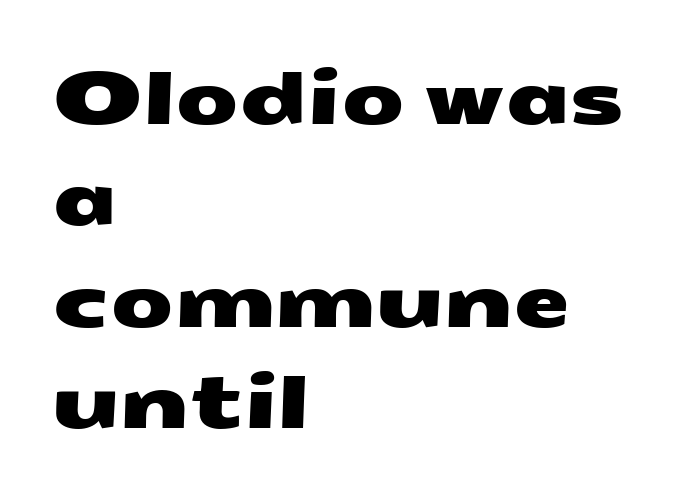
{"serif": "no", "width": "wide", "stroke_contrast": "medium", "x_height": "medium", "monospaced": "no", "underline": "no", "align": "left", "line_spacing": "normal", "line_spacing_ratio": 1.39, "letter_spacing": "normal", "letter_spacing_em": 0.0, "glyph_px": 73}
